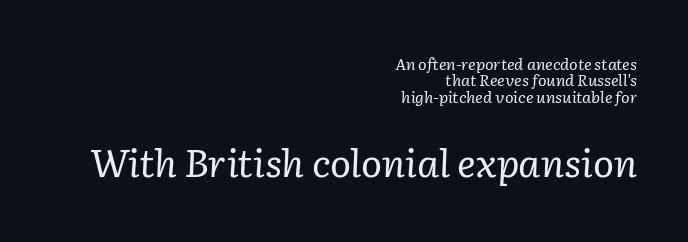
The image shows 39 px regular-weight serif type, italic (leaning right); set right-aligned, tight line spacing (1.02x), normal letter spacing, not underlined; the second (bottom) block is 2.44x larger; low stroke contrast and a medium x-height.
